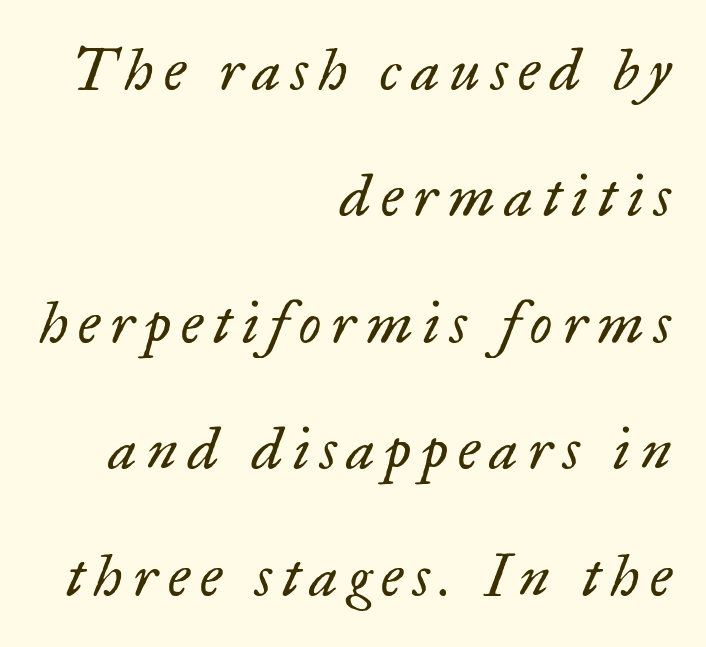
The image shows 58 px regular-weight serif type, italic (leaning right); set right-aligned, loose line spacing (2.18x), not underlined; low stroke contrast and a small x-height.
